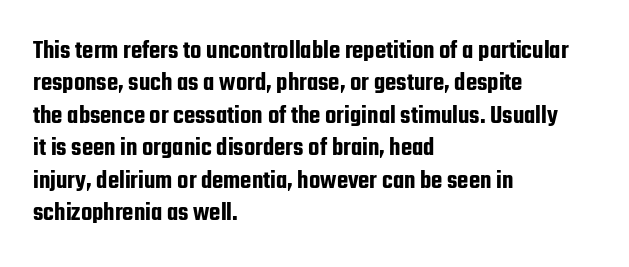
Q: Is the text italic (slanted)? A: No, it is upright.
Q: Is the text underlined? A: No.
Q: How is the paragraph aligned? A: Left-aligned.
Q: Is the spacing between letters normal or unusually wide? A: Normal.
Q: Is the spacing between lines tight, normal or loose? A: Normal.
